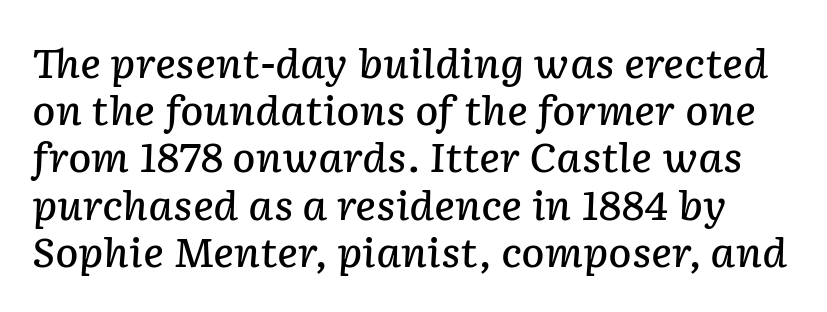
The image shows 39 px semibold type, italic (leaning right); set line spacing 1.21x, normal letter spacing, not underlined; low stroke contrast and a medium x-height.
